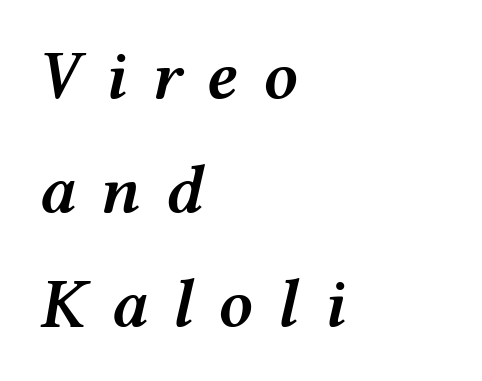
Q: Is the text bold? A: Semi-bold.
Q: Is the text italic (slanted)? A: Yes, it leans right by about 12 degrees.
Q: Is the text underlined? A: No.
Q: How is the paragraph aligned? A: Left-aligned.
Q: Is the spacing between letters normal or unusually wide? A: Unusually wide.
Q: Is the spacing between lines tight, normal or loose? A: Normal.
Q: Width (condensed, normal, or wide)? A: Wide.
Q: Stroke contrast? A: Medium.
Q: x-height? A: Medium.
Q: Monospaced? A: No.
